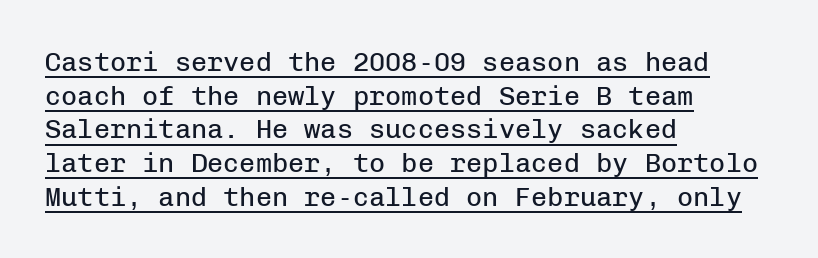
Q: Is the text bold? A: No.
Q: Is the text italic (slanted)? A: No, it is upright.
Q: Is the text underlined? A: Yes.
Q: How is the paragraph aligned? A: Left-aligned.
Q: Is the spacing between letters normal or unusually wide? A: Normal.
Q: Is the spacing between lines tight, normal or loose? A: Normal.
